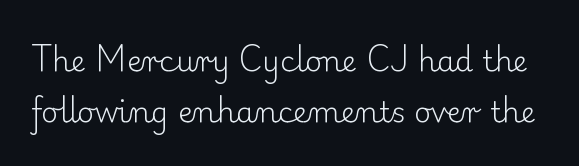
{"italic": "no", "bold": "no", "weight": "light", "width": "normal", "stroke_contrast": "low", "x_height": "small", "monospaced": "no", "underline": "no", "line_spacing_ratio": 1.75, "letter_spacing": "normal", "letter_spacing_em": 0.0, "glyph_px": 29}
